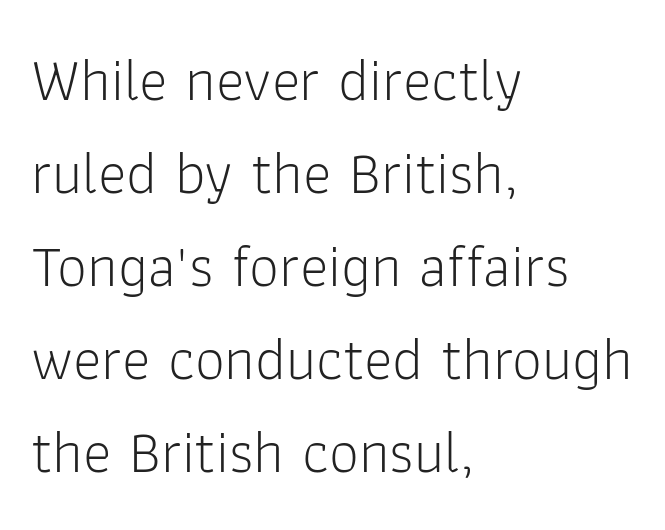
Q: Is the text bold? A: No.
Q: Is the text italic (slanted)? A: No, it is upright.
Q: Is the typeface a serif or a sans-serif typeface? A: Sans-serif.
Q: Is the text underlined? A: No.
Q: How is the paragraph aligned? A: Left-aligned.
Q: Is the spacing between letters normal or unusually wide? A: Normal.
Q: Is the spacing between lines tight, normal or loose? A: Normal.
Q: Width (condensed, normal, or wide)? A: Normal.
Q: Stroke contrast? A: Low.
Q: x-height? A: Medium.
Q: Monospaced? A: No.
